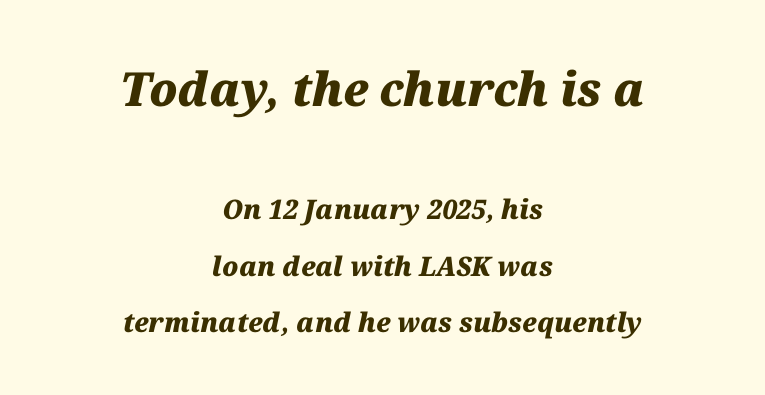
The image shows 47 px heavy type, italic (leaning right); set centered, loose line spacing (2.08x), normal letter spacing, not underlined; the first (top) block is 1.74x larger; medium stroke contrast and a medium x-height.
